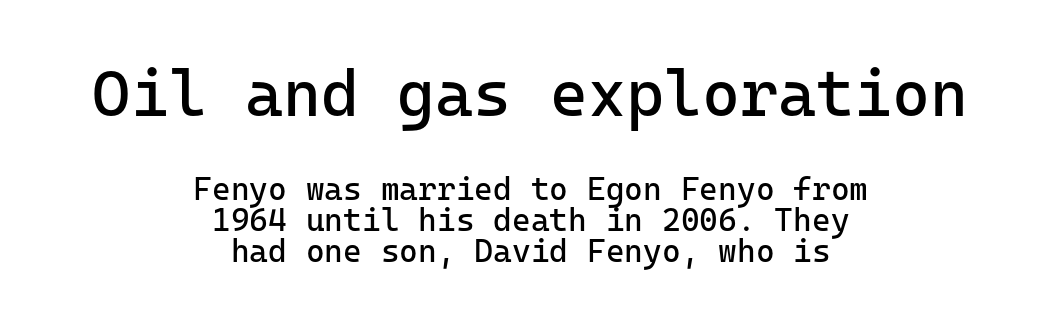
{"serif": "no", "italic": "no", "bold": "no", "weight": "regular", "width": "normal", "stroke_contrast": "low", "x_height": "medium", "monospaced": "yes", "underline": "no", "align": "center", "line_spacing": "tight", "line_spacing_ratio": 0.97, "letter_spacing": "normal", "letter_spacing_em": 0.0, "larger_block": "first", "size_ratio": 2.03, "glyph_px": 65}
